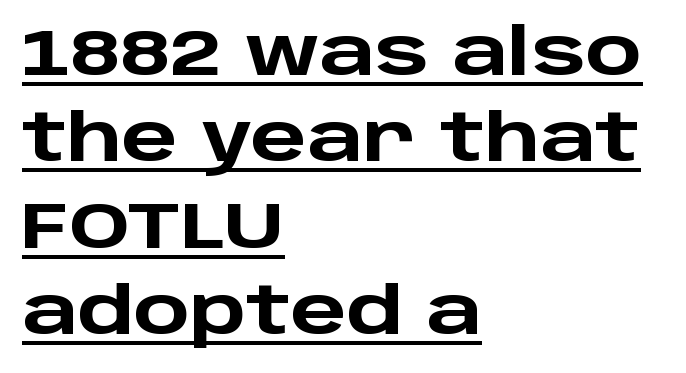
The image shows 66 px heavy, wide sans-serif type, upright; set left-aligned, normal line spacing (1.31x), normal letter spacing, underlined; low stroke contrast and a large x-height.
